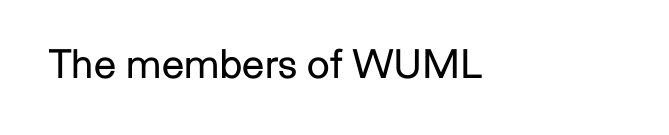
Q: Is the text bold? A: No.
Q: Is the text italic (slanted)? A: No, it is upright.
Q: Is the typeface a serif or a sans-serif typeface? A: Sans-serif.
Q: Is the text underlined? A: No.
Q: Is the spacing between letters normal or unusually wide? A: Normal.
Q: Width (condensed, normal, or wide)? A: Normal.
Q: Stroke contrast? A: Low.
Q: x-height? A: Medium.
Q: Monospaced? A: No.
